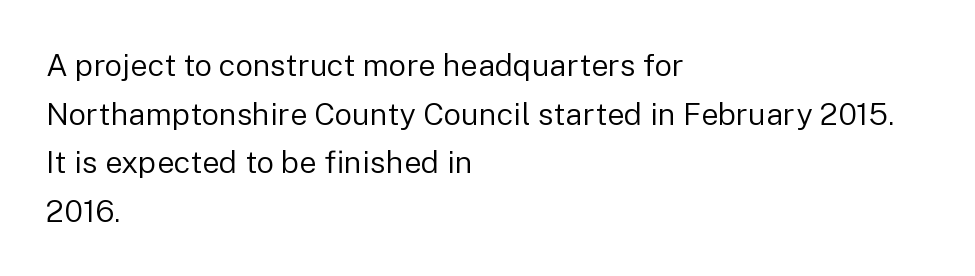
{"serif": "no", "italic": "no", "bold": "no", "weight": "regular", "width": "normal", "stroke_contrast": "low", "x_height": "medium", "monospaced": "no", "underline": "no", "align": "left", "line_spacing": "normal", "line_spacing_ratio": 1.57, "letter_spacing": "normal", "letter_spacing_em": 0.0, "glyph_px": 31}
